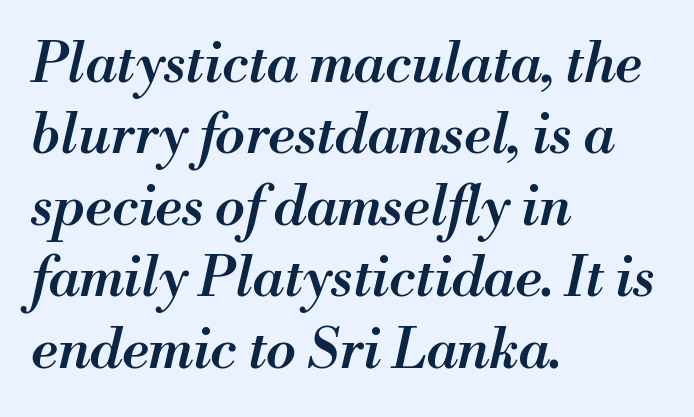
Reading down the column, the eye jumps a familiar distance to each next line. Is the block centered? No — it sits flush against the left margin. What weight is shown? A semibold, between regular and bold. Tall strokes in this sample are angled rather than plumb.
